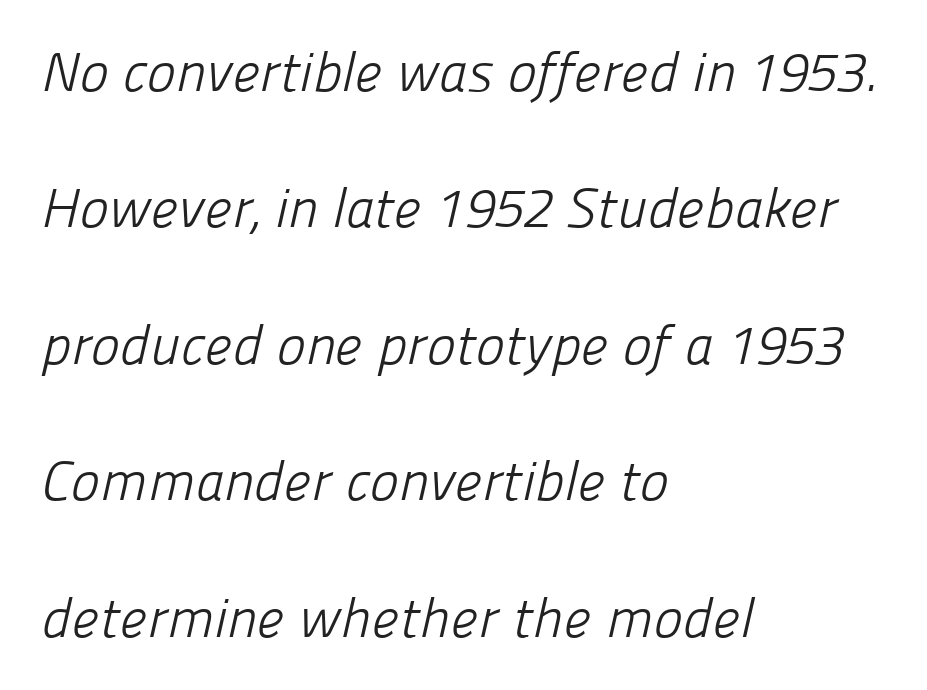
{"serif": "no", "bold": "no", "weight": "light", "width": "normal", "stroke_contrast": "low", "x_height": "medium", "monospaced": "no", "underline": "no", "align": "left", "line_spacing": "loose", "line_spacing_ratio": 2.48, "letter_spacing": "normal", "letter_spacing_em": 0.0, "glyph_px": 55}
